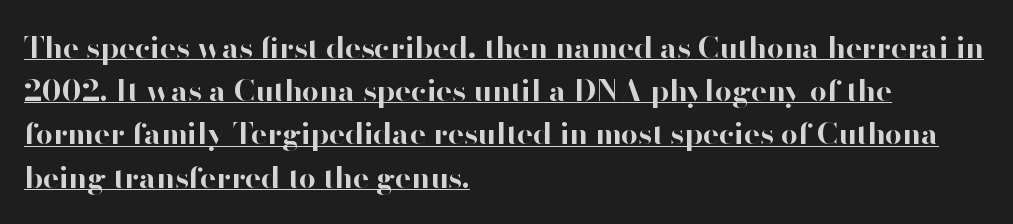
{"serif": "no", "italic": "no", "bold": "yes", "weight": "bold", "width": "normal", "stroke_contrast": "high", "x_height": "small", "monospaced": "no", "underline": "yes", "align": "left", "line_spacing": "normal", "line_spacing_ratio": 1.44, "letter_spacing": "normal", "letter_spacing_em": 0.0, "glyph_px": 30}
